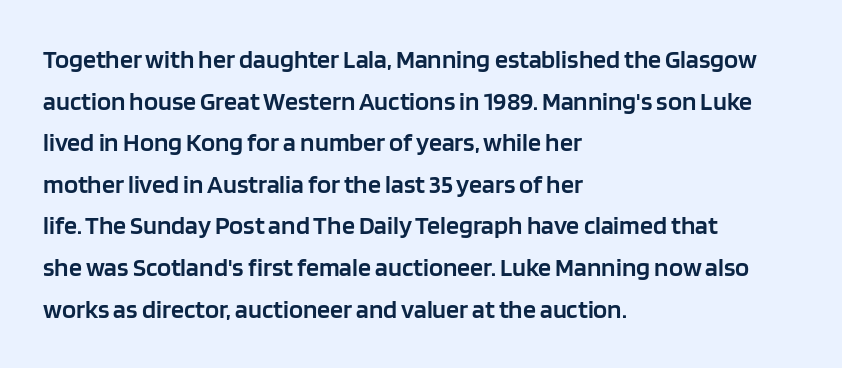
The image shows 26 px text type, upright; set left-aligned, normal line spacing (1.6x), normal letter spacing, not underlined.
